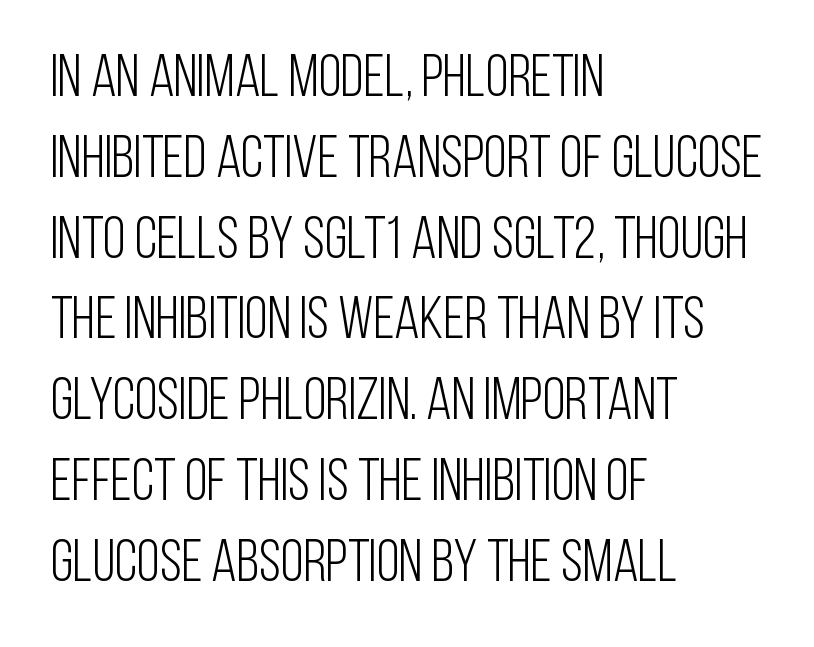
{"serif": "no", "italic": "no", "bold": "no", "weight": "light", "width": "condensed", "stroke_contrast": "low", "x_height": "large", "monospaced": "no", "underline": "no", "align": "left", "line_spacing": "normal", "line_spacing_ratio": 1.37, "letter_spacing": "normal", "letter_spacing_em": 0.0, "glyph_px": 59}
